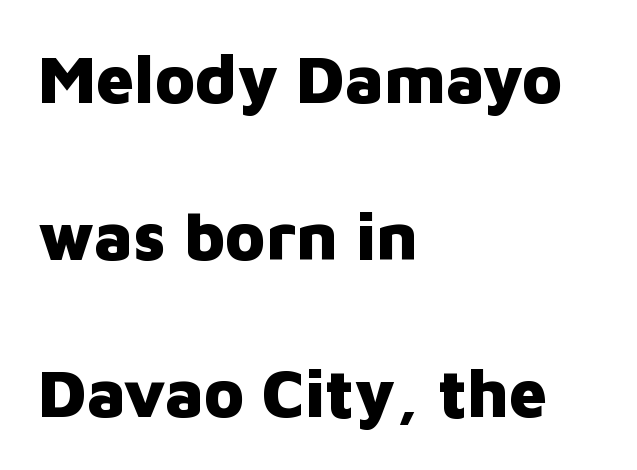
Q: Is the text bold? A: Yes.
Q: Is the text italic (slanted)? A: No, it is upright.
Q: Is the typeface a serif or a sans-serif typeface? A: Sans-serif.
Q: Is the text underlined? A: No.
Q: How is the paragraph aligned? A: Left-aligned.
Q: Is the spacing between letters normal or unusually wide? A: Normal.
Q: Is the spacing between lines tight, normal or loose? A: Loose.
Q: Width (condensed, normal, or wide)? A: Normal.
Q: Stroke contrast? A: Low.
Q: x-height? A: Medium.
Q: Monospaced? A: No.
